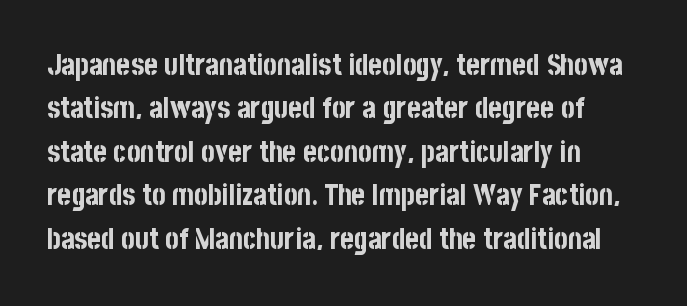
The image shows 29 px bold, condensed sans-serif type, upright; set normal line spacing (1.5x), normal letter spacing, not underlined; low stroke contrast and a large x-height.
